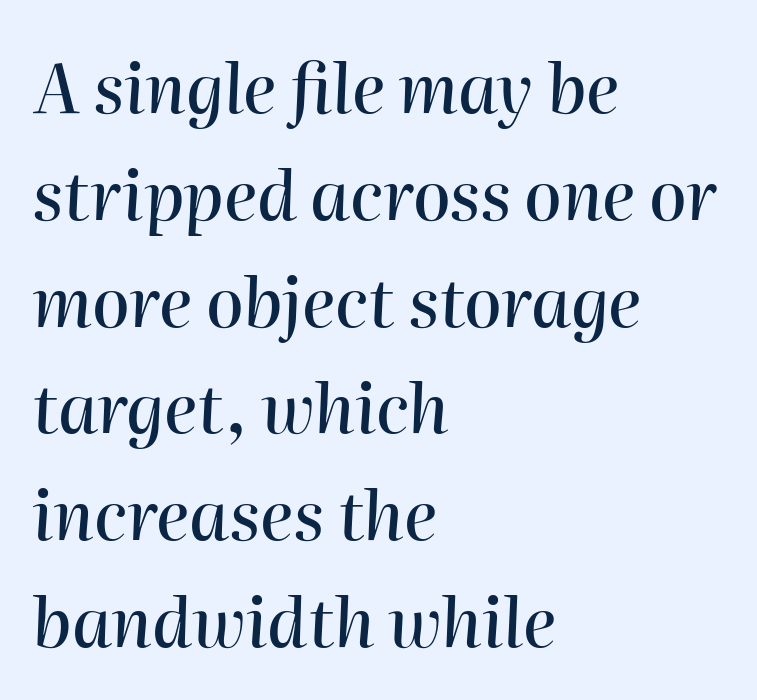
The image shows 68 px text type, italic (leaning right); set left-aligned, normal line spacing (1.57x), normal letter spacing, not underlined; high stroke contrast and a medium x-height.
